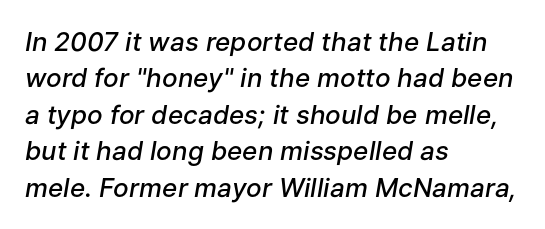
{"italic": "yes", "lean": "right", "slant_degrees": 9, "bold": "semi", "underline": "no", "align": "left", "line_spacing": "normal", "line_spacing_ratio": 1.4, "letter_spacing": "normal", "letter_spacing_em": 0.0, "glyph_px": 26}
